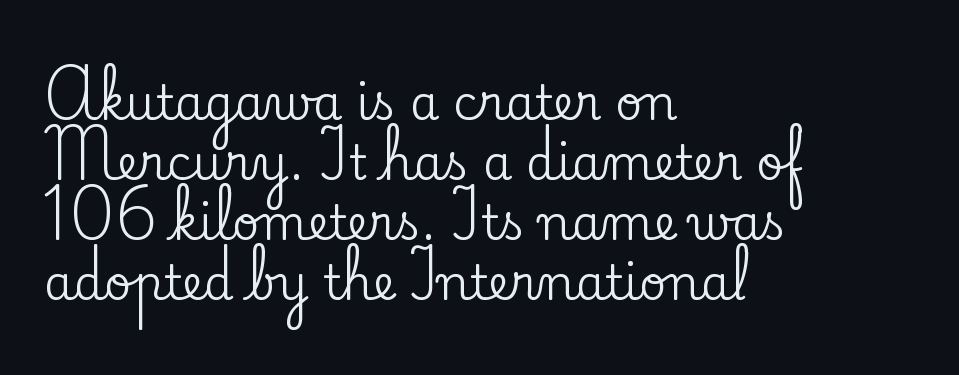
The image shows 47 px serif type, upright; set left-aligned, normal line spacing (1.28x), normal letter spacing, not underlined; low stroke contrast and a small x-height.
